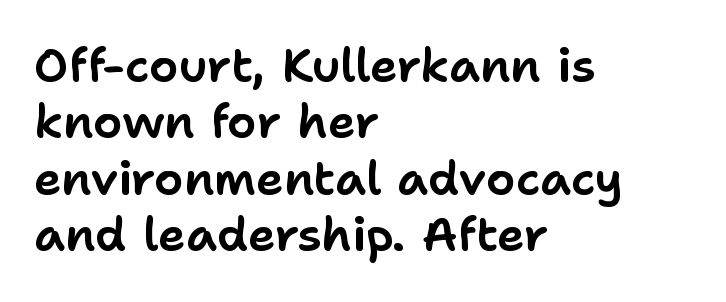
Short and long lines alike share a common starting point at left. Varying glyph widths throughout — classic text-font behaviour. Just letters on the line, the space beneath them empty. No feet cap the strokes, marking this as sans-serif type.
